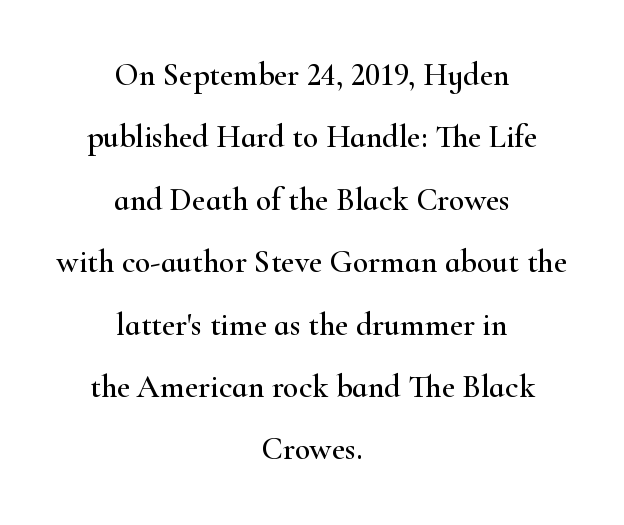
The image shows 32 px wide serif type, upright; set centered, loose line spacing (1.95x), normal letter spacing, not underlined; high stroke contrast and a small x-height.
